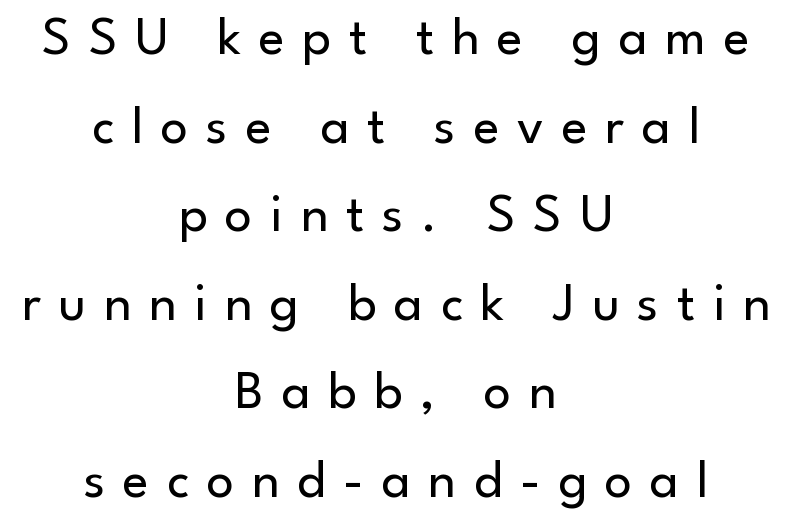
The image shows 54 px regular-weight sans-serif type, upright; set centered, normal line spacing (1.64x), unusually wide letter spacing (+0.33 em), not underlined; low stroke contrast and a small x-height.
